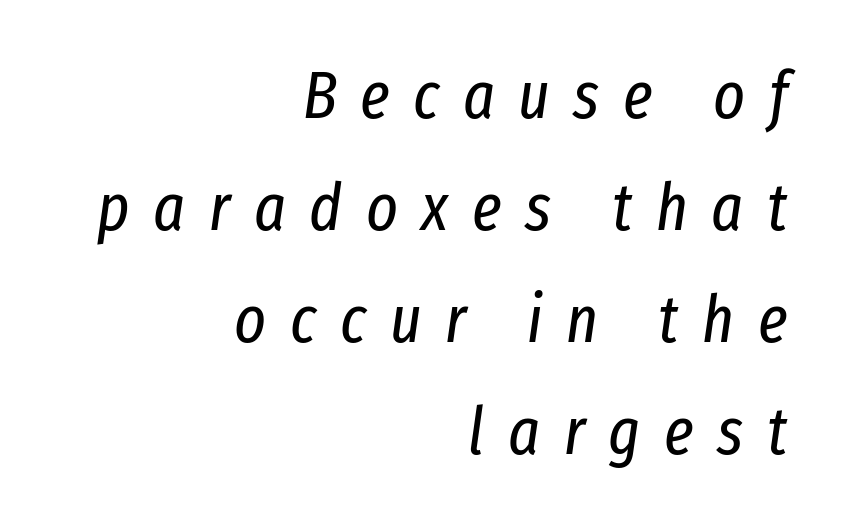
The letterforms sit at book weight or below. Does the leading feel generous? No, just average. A clean baseline with only descenders dipping below it. The setting favours the right margin, as signatures and pull-quotes sometimes do. Here the designer chose a conventional face with non-uniform glyph widths.
